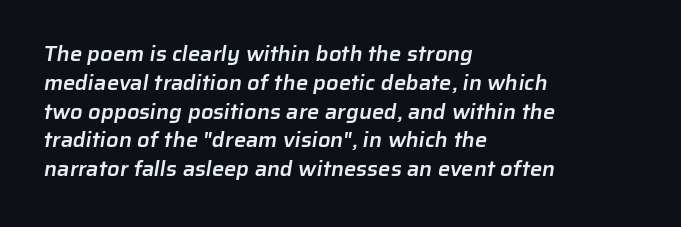
{"bold": "semi", "underline": "no", "align": "left", "line_spacing": "normal", "line_spacing_ratio": 1.31, "letter_spacing": "normal", "letter_spacing_em": 0.0, "glyph_px": 22}
